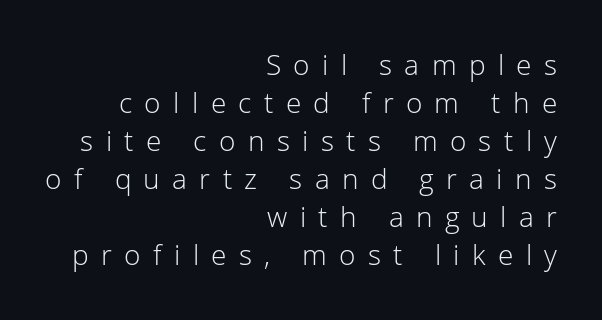
Looks like regular typesetting: each glyph gets only the width it needs. Notice how the passage keeps a crisp vertical edge on the right only. Is the letter spacing exaggerated? Yes — the characters are pushed far apart. The letters stand straight up with perfectly vertical stems. The letters carry no serifs — their stems end cleanly without finishing strokes. The passage shown is not bold in any degree.
